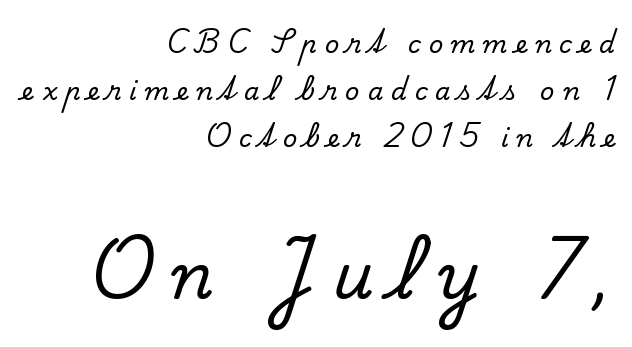
{"serif": "yes", "width": "normal", "stroke_contrast": "low", "x_height": "small", "monospaced": "no", "underline": "no", "align": "right", "line_spacing_ratio": 1.89, "letter_spacing": "wide", "letter_spacing_em": 0.31, "larger_block": "second", "size_ratio": 2.52, "glyph_px": 63}
